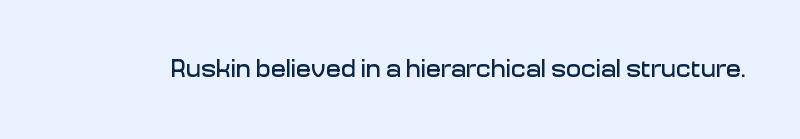
{"italic": "no", "underline": "no", "letter_spacing": "normal", "letter_spacing_em": 0.0, "glyph_px": 25}
